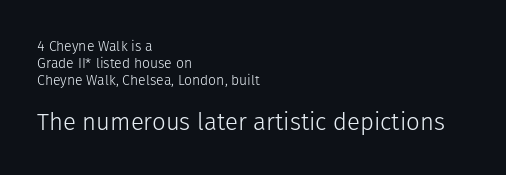
Q: Is the text bold? A: No.
Q: Is the text italic (slanted)? A: No, it is upright.
Q: Is the text underlined? A: No.
Q: How is the paragraph aligned? A: Left-aligned.
Q: Is the spacing between letters normal or unusually wide? A: Normal.
Q: Which block of text is set in a larger size, the first (top) or the second (bottom)? A: The second (bottom) one.
